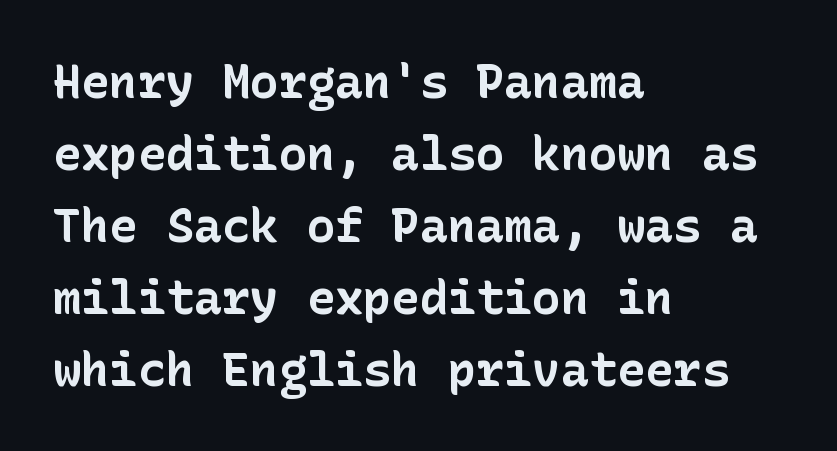
The image shows 47 px bold sans-serif type, upright; set left-aligned, normal line spacing (1.53x), normal letter spacing, not underlined; low stroke contrast and a medium x-height.
